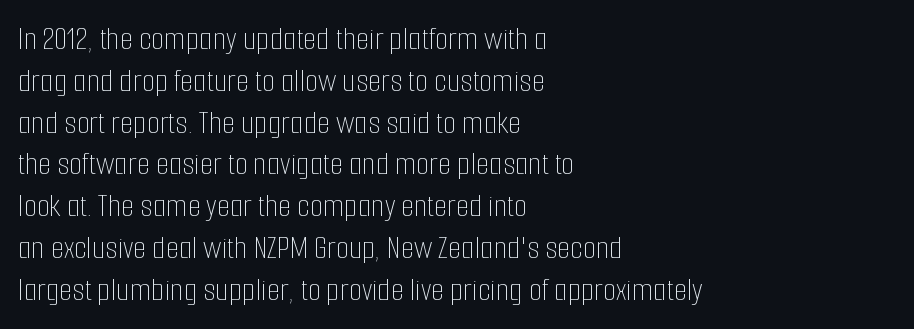
The image shows 34 px thin, condensed type, upright; set left-aligned, line spacing 1.23x, normal letter spacing, not underlined; low stroke contrast and a medium x-height.
